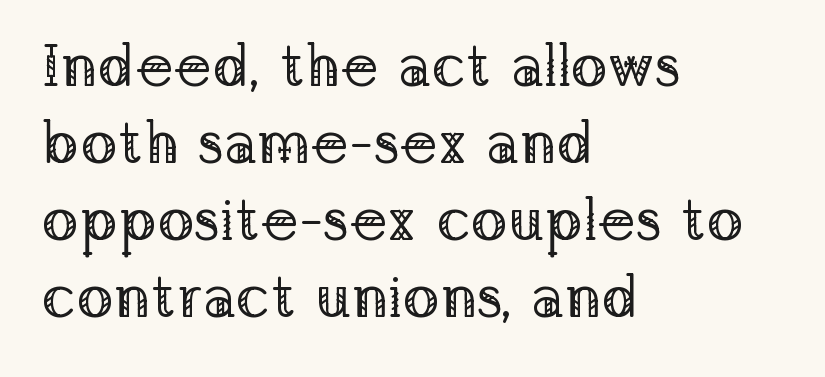
Q: Is the text bold? A: No.
Q: Is the text italic (slanted)? A: No, it is upright.
Q: Is the typeface a serif or a sans-serif typeface? A: Serif.
Q: Is the text underlined? A: No.
Q: How is the paragraph aligned? A: Left-aligned.
Q: Is the spacing between letters normal or unusually wide? A: Normal.
Q: Is the spacing between lines tight, normal or loose? A: Normal.
Q: Width (condensed, normal, or wide)? A: Normal.
Q: Stroke contrast? A: Low.
Q: x-height? A: Medium.
Q: Monospaced? A: No.
